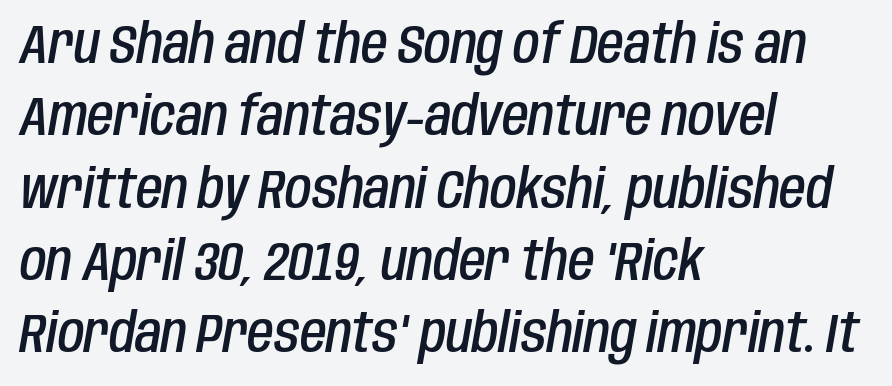
Spacing verdict: proportional, widths tailored to each character. The text carries the slant typical of an italic or oblique font. Has an underline been added? It has not. The paragraph shown leans on its left margin. Evenly set lines give the paragraph a standard silhouette. There is no visible air inserted between adjacent glyphs.
